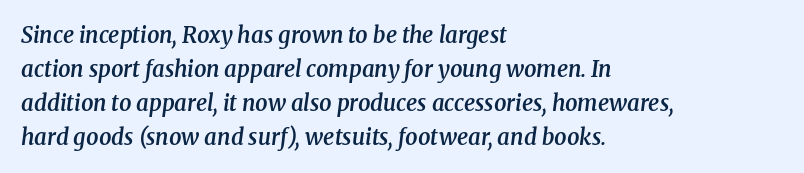
{"italic": "yes", "lean": "right", "slant_degrees": 8, "bold": "semi", "underline": "no", "align": "left", "line_spacing": "normal", "line_spacing_ratio": 1.55, "letter_spacing": "normal", "letter_spacing_em": 0.0, "glyph_px": 22}
